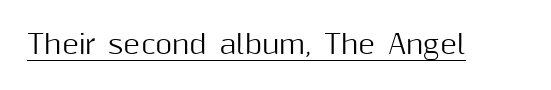
The image shows 26 px text type, upright; set normal letter spacing, underlined.
